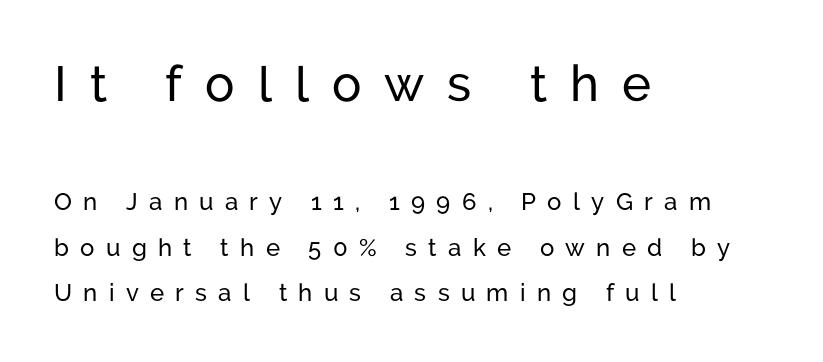
Q: Is the text italic (slanted)? A: No, it is upright.
Q: Is the typeface a serif or a sans-serif typeface? A: Sans-serif.
Q: Is the text underlined? A: No.
Q: How is the paragraph aligned? A: Left-aligned.
Q: Is the spacing between letters normal or unusually wide? A: Unusually wide.
Q: Is the spacing between lines tight, normal or loose? A: Loose.
Q: Which block of text is set in a larger size, the first (top) or the second (bottom)? A: The first (top) one.
Q: Width (condensed, normal, or wide)? A: Normal.
Q: Stroke contrast? A: Low.
Q: x-height? A: Medium.
Q: Monospaced? A: No.
